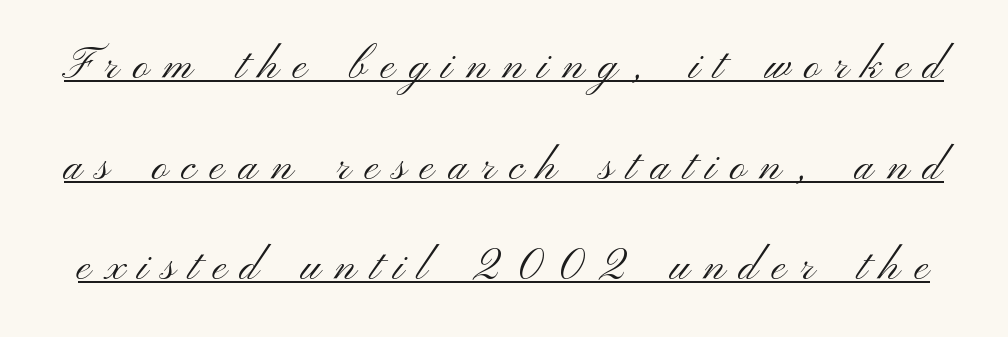
This sample carries an underscore along the baseline area. Do the characters align in a grid? No, the font is proportional. No chunkiness to these letters — they're not bold.
